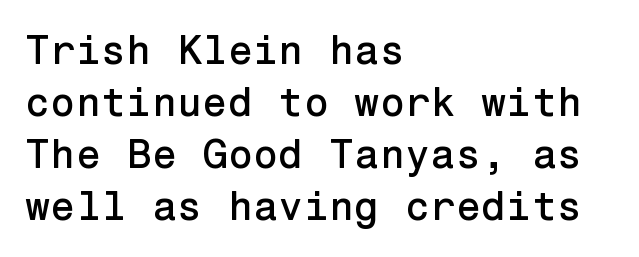
The image shows 41 px sans-serif type, upright; set left-aligned, normal line spacing (1.27x), normal letter spacing, not underlined; low stroke contrast and a medium x-height.
